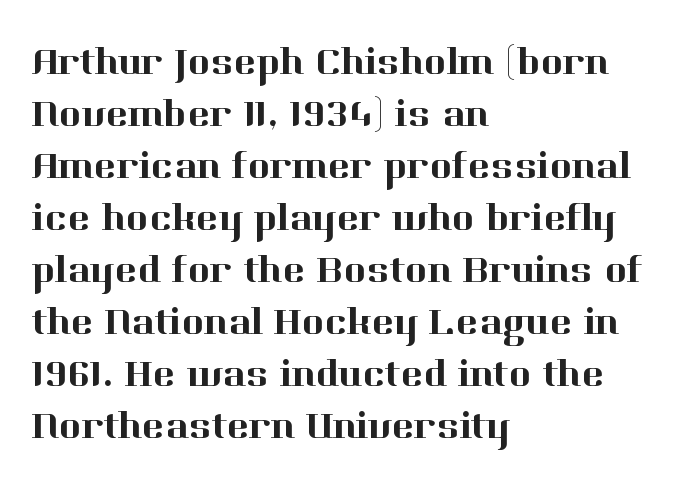
Varying glyph widths throughout — classic text-font behaviour. Anything drawn beneath the words? Only blank space. The glyphs in this specimen are seriffed. A typesetter would mark this as roman, not italic.
